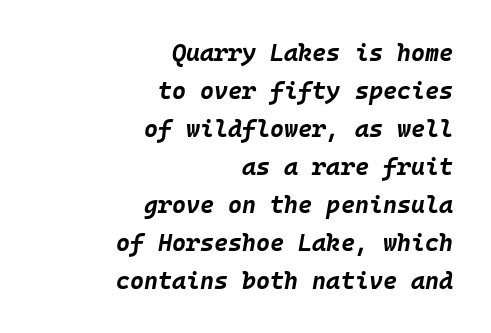
{"italic": "yes", "lean": "right", "slant_degrees": 10, "bold": "yes", "underline": "no", "align": "right", "line_spacing": "normal", "line_spacing_ratio": 1.58, "letter_spacing": "normal", "letter_spacing_em": 0.0, "glyph_px": 24}
